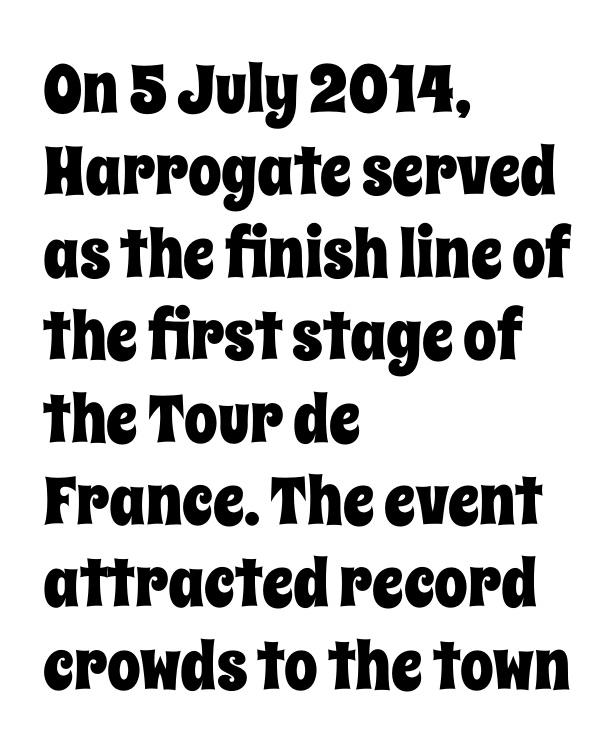
Q: Is the text italic (slanted)? A: No, it is upright.
Q: Is the text underlined? A: No.
Q: How is the paragraph aligned? A: Left-aligned.
Q: Is the spacing between letters normal or unusually wide? A: Normal.
Q: Width (condensed, normal, or wide)? A: Condensed.
Q: Stroke contrast? A: Low.
Q: x-height? A: Large.
Q: Monospaced? A: No.
